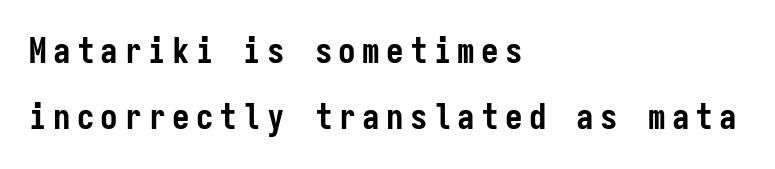
Q: Is the text bold? A: Yes.
Q: Is the text italic (slanted)? A: No, it is upright.
Q: Is the typeface a serif or a sans-serif typeface? A: Sans-serif.
Q: Is the text underlined? A: No.
Q: How is the paragraph aligned? A: Left-aligned.
Q: Width (condensed, normal, or wide)? A: Condensed.
Q: Stroke contrast? A: Low.
Q: x-height? A: Medium.
Q: Monospaced? A: Yes.
